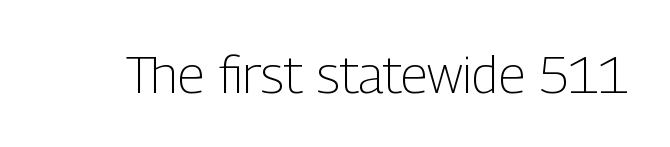
Q: Is the text bold? A: No.
Q: Is the text italic (slanted)? A: No, it is upright.
Q: Is the typeface a serif or a sans-serif typeface? A: Sans-serif.
Q: Is the text underlined? A: No.
Q: Is the spacing between letters normal or unusually wide? A: Normal.
Q: Width (condensed, normal, or wide)? A: Condensed.
Q: Stroke contrast? A: Low.
Q: x-height? A: Medium.
Q: Monospaced? A: No.
